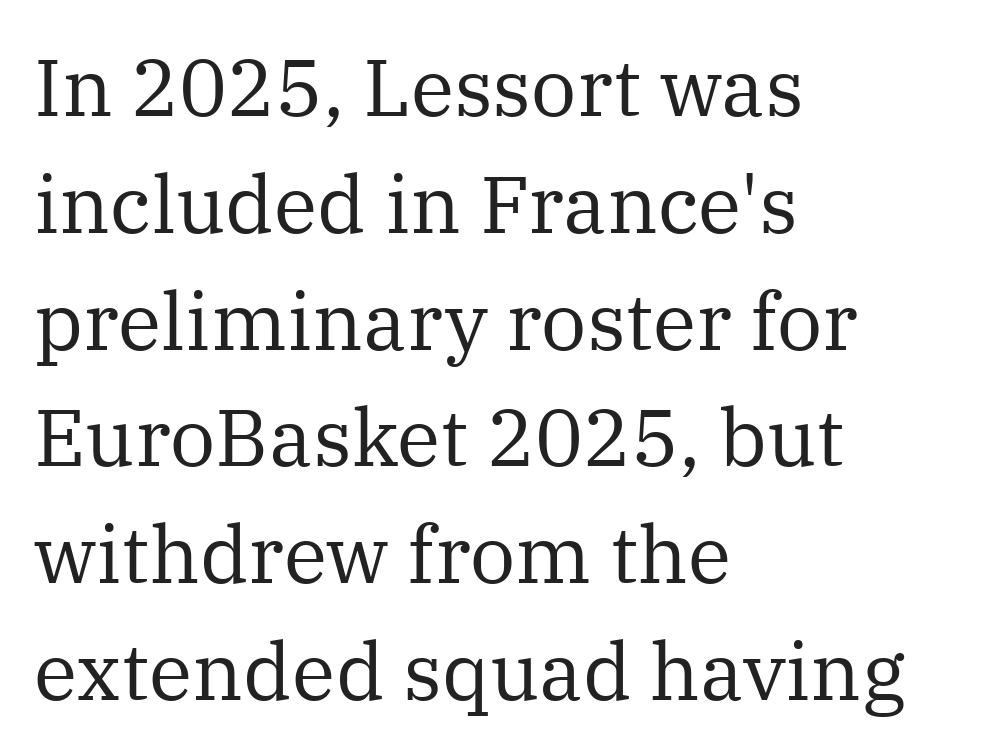
The image shows 80 px regular-weight serif type, upright; set left-aligned, normal line spacing (1.46x), normal letter spacing, not underlined; medium stroke contrast and a medium x-height.
